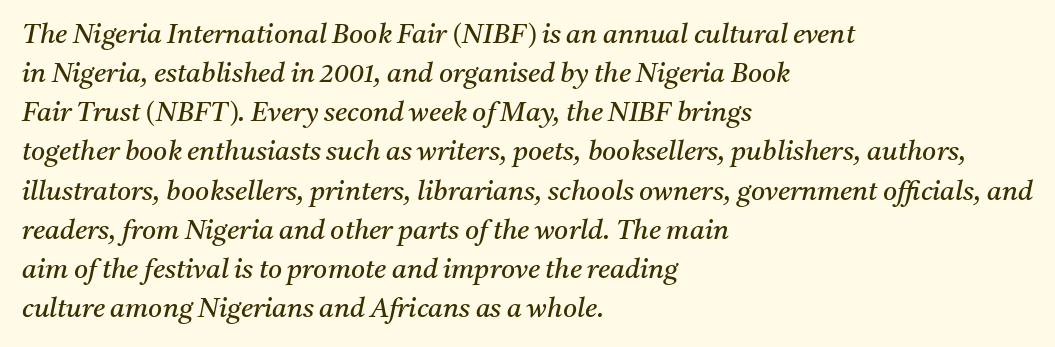
{"italic": "yes", "lean": "right", "slant_degrees": 11, "bold": "no", "underline": "no", "align": "left", "line_spacing": "normal", "line_spacing_ratio": 1.45, "letter_spacing": "normal", "letter_spacing_em": 0.0, "glyph_px": 27}
